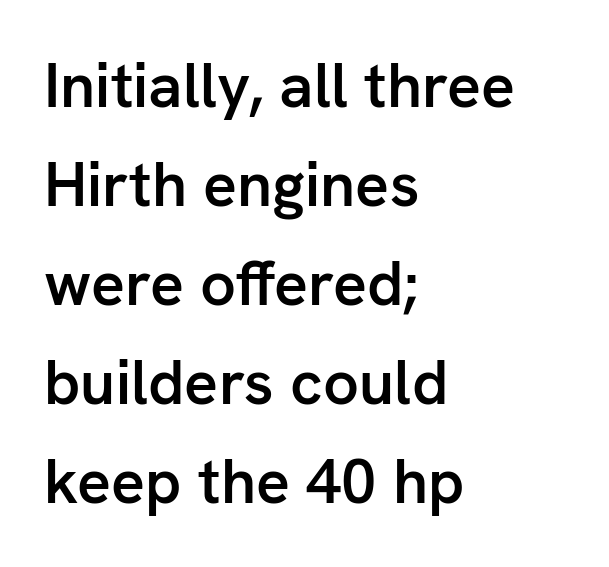
{"serif": "no", "italic": "no", "bold": "semi", "weight": "semibold", "width": "normal", "stroke_contrast": "low", "x_height": "medium", "monospaced": "no", "underline": "no", "align": "left", "line_spacing": "normal", "line_spacing_ratio": 1.57, "letter_spacing": "normal", "letter_spacing_em": 0.0, "glyph_px": 63}
